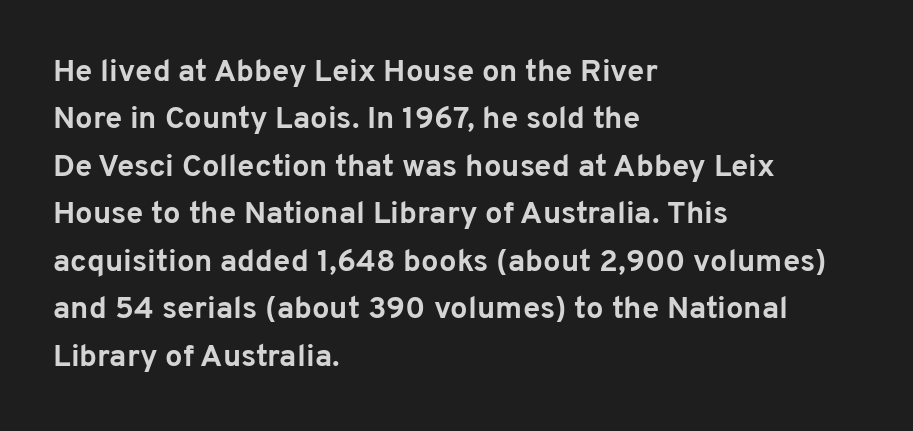
The image shows 31 px bold sans-serif type, upright; set left-aligned, normal line spacing (1.53x), normal letter spacing, not underlined; low stroke contrast and a medium x-height.
